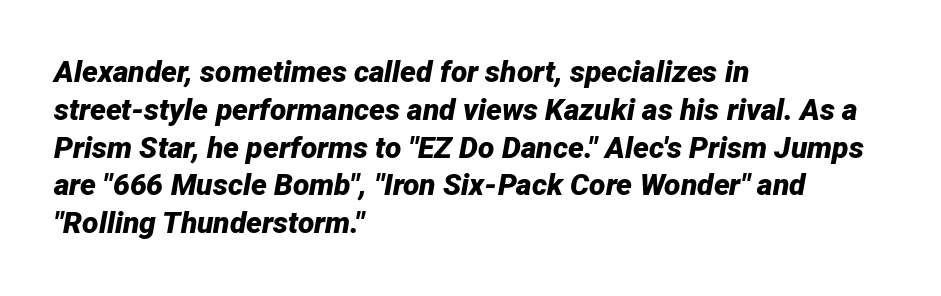
Q: Is the text bold? A: Yes.
Q: Is the text italic (slanted)? A: Yes, it leans right by about 12 degrees.
Q: Is the text underlined? A: No.
Q: How is the paragraph aligned? A: Left-aligned.
Q: Is the spacing between letters normal or unusually wide? A: Normal.
Q: Is the spacing between lines tight, normal or loose? A: Normal.
Q: Width (condensed, normal, or wide)? A: Normal.
Q: Stroke contrast? A: Low.
Q: x-height? A: Medium.
Q: Monospaced? A: No.
